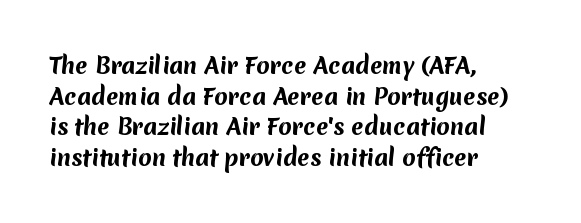
Q: Is the text bold? A: Yes.
Q: Is the text underlined? A: No.
Q: How is the paragraph aligned? A: Left-aligned.
Q: Is the spacing between letters normal or unusually wide? A: Normal.
Q: Is the spacing between lines tight, normal or loose? A: Normal.
